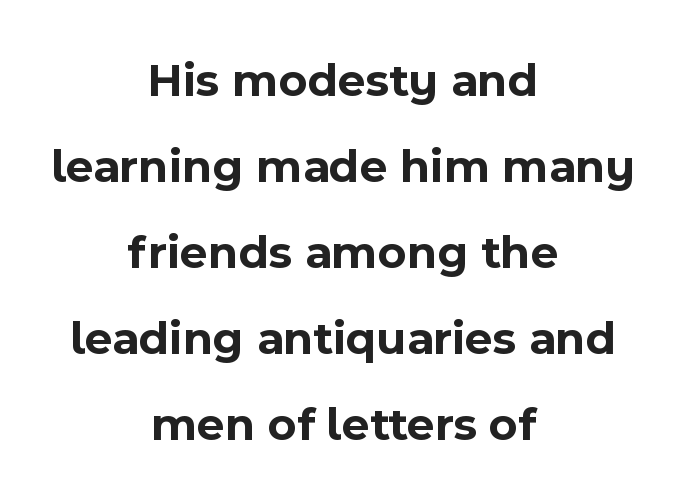
The image shows 48 px bold sans-serif type, upright; set centered, line spacing 1.79x, normal letter spacing, not underlined; a medium x-height.
